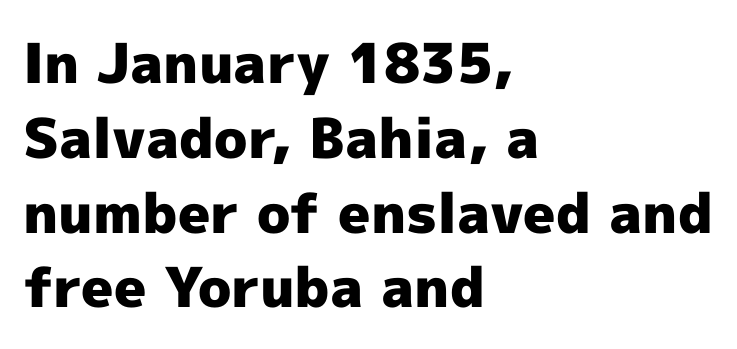
{"serif": "no", "italic": "no", "bold": "yes", "weight": "heavy", "width": "normal", "x_height": "medium", "monospaced": "no", "underline": "no", "align": "left", "line_spacing": "normal", "line_spacing_ratio": 1.36, "letter_spacing": "normal", "letter_spacing_em": 0.0, "glyph_px": 55}
